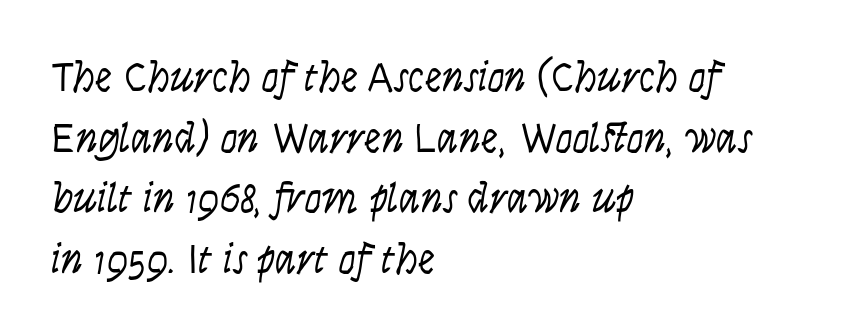
{"italic": "yes", "lean": "right", "slant_degrees": 9, "bold": "no", "weight": "light", "width": "condensed", "stroke_contrast": "low", "x_height": "large", "monospaced": "no", "underline": "no", "align": "left", "line_spacing": "normal", "line_spacing_ratio": 1.41, "letter_spacing": "normal", "letter_spacing_em": 0.0, "glyph_px": 43}
